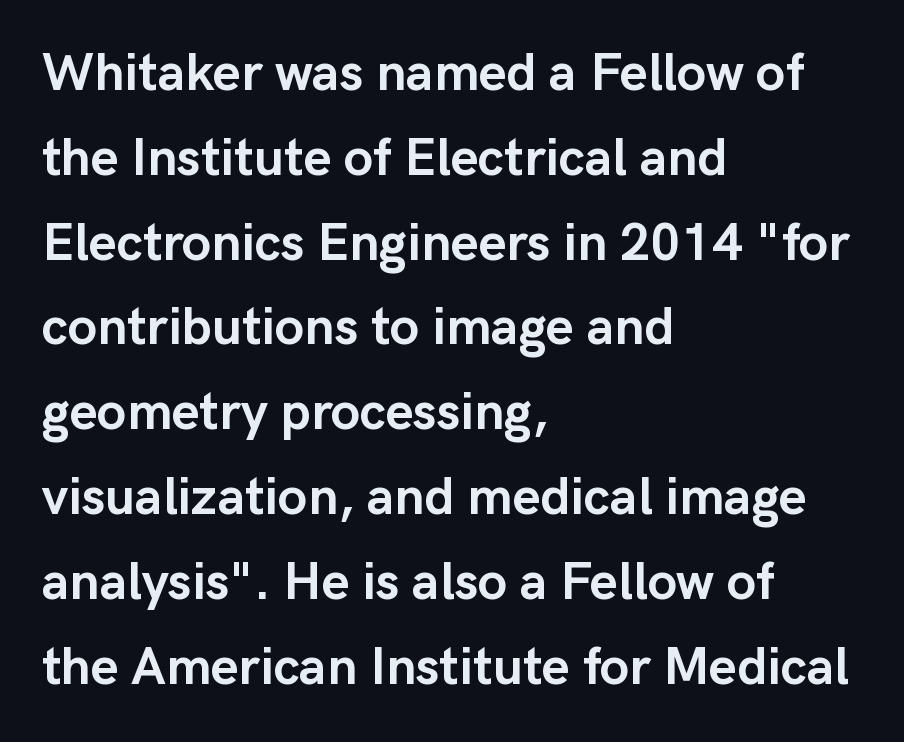
The image shows 53 px semibold sans-serif type, upright; set left-aligned, normal line spacing (1.6x), normal letter spacing, not underlined; low stroke contrast and a medium x-height.
